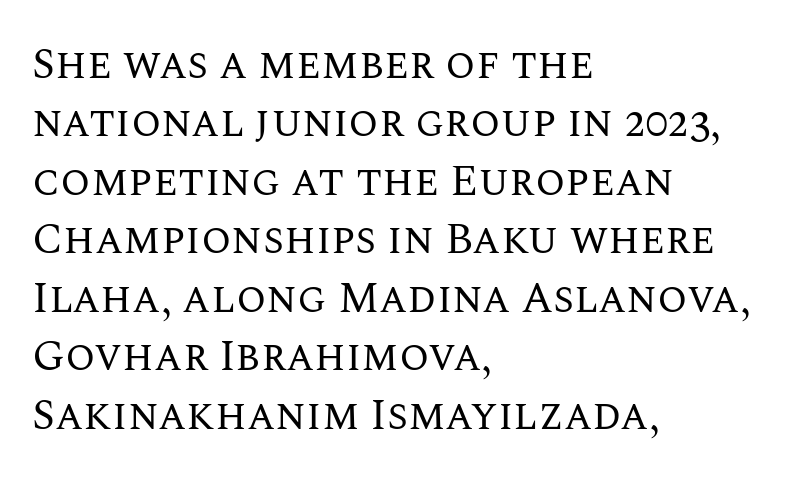
{"italic": "no", "bold": "no", "weight": "regular", "width": "normal", "stroke_contrast": "medium", "x_height": "large", "monospaced": "no", "underline": "no", "align": "left", "line_spacing": "normal", "line_spacing_ratio": 1.36, "letter_spacing": "normal", "letter_spacing_em": 0.0, "glyph_px": 43}
